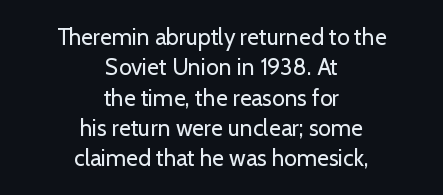
{"italic": "no", "bold": "no", "underline": "no", "align": "center", "line_spacing": "normal", "line_spacing_ratio": 1.32, "letter_spacing": "normal", "letter_spacing_em": 0.0, "glyph_px": 23}
